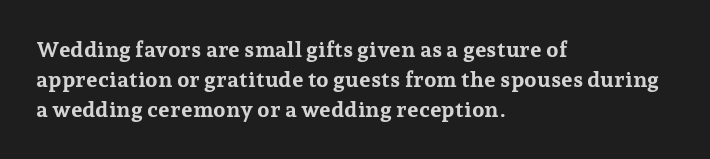
Q: Is the text bold? A: Yes.
Q: Is the text italic (slanted)? A: No, it is upright.
Q: Is the text underlined? A: No.
Q: How is the paragraph aligned? A: Left-aligned.
Q: Is the spacing between letters normal or unusually wide? A: Normal.
Q: Is the spacing between lines tight, normal or loose? A: Normal.
